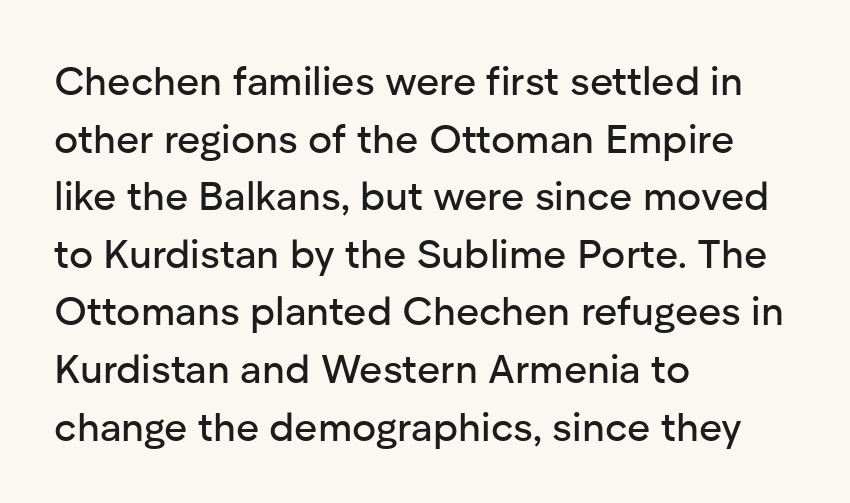
The image shows 40 px sans-serif type, upright; set left-aligned, normal line spacing (1.44x), normal letter spacing, not underlined; low stroke contrast and a medium x-height.
